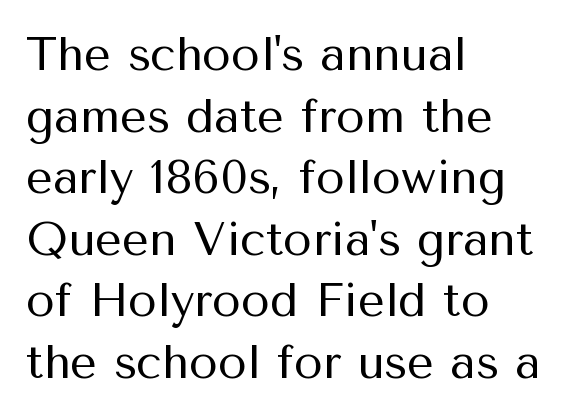
The image shows 47 px regular-weight sans-serif type, upright; set left-aligned, normal line spacing (1.31x), normal letter spacing, not underlined; medium stroke contrast and a medium x-height.
